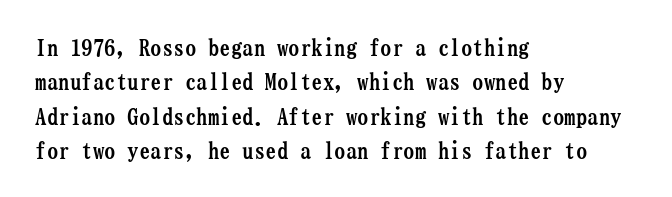
Q: Is the text bold? A: Yes.
Q: Is the text italic (slanted)? A: No, it is upright.
Q: Is the text underlined? A: No.
Q: How is the paragraph aligned? A: Left-aligned.
Q: Is the spacing between letters normal or unusually wide? A: Normal.
Q: Is the spacing between lines tight, normal or loose? A: Normal.
